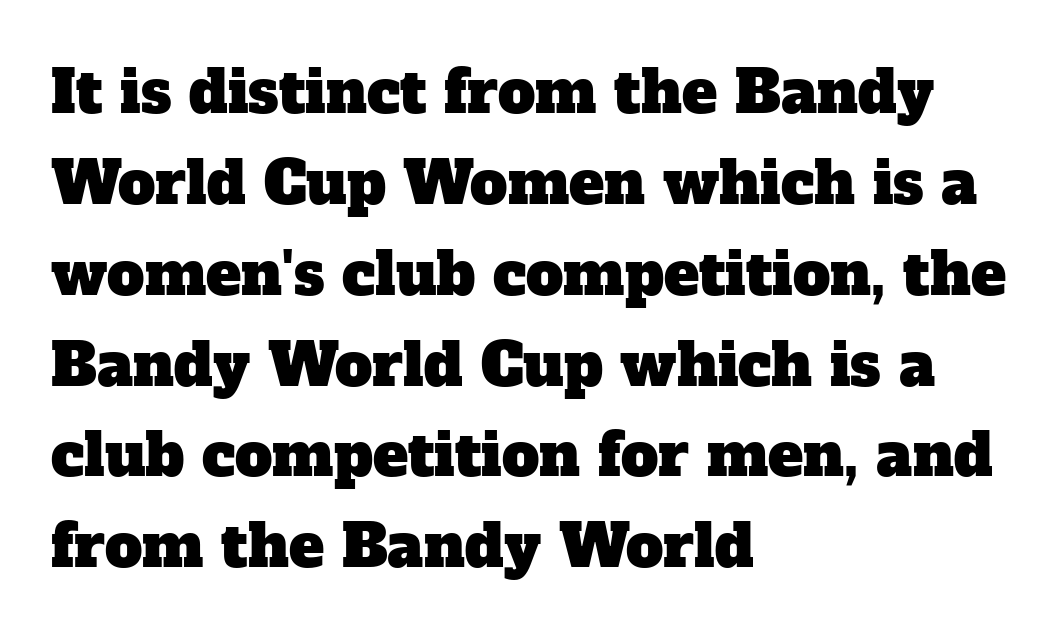
Small tapered or slab feet sit at the stroke ends, so this counts as serif. Leading: standard. This rendering uses left alignment, leaving the right contour irregular. Character widths vary here, with narrow letters taking less room than wide ones. Is the letter spacing exaggerated? No — it looks like the ordinary default.
